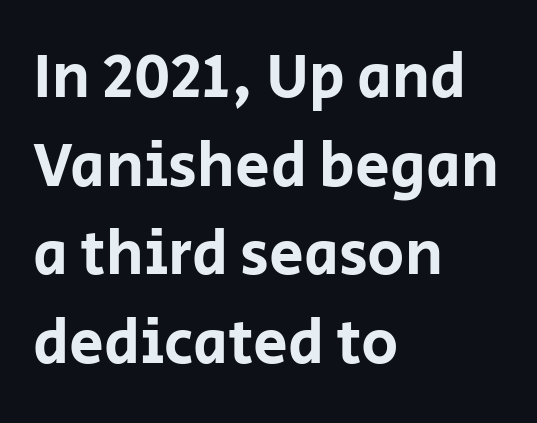
The image shows 62 px sans-serif type, upright; set left-aligned, normal line spacing (1.43x), normal letter spacing, not underlined; low stroke contrast and a large x-height.
